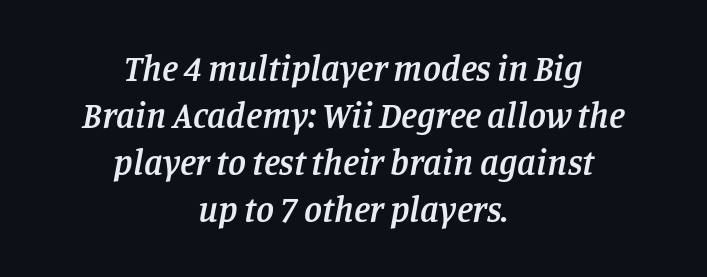
Q: Is the text bold? A: Semi-bold.
Q: Is the text italic (slanted)? A: Yes, it leans right by about 11 degrees.
Q: Is the typeface a serif or a sans-serif typeface? A: Serif.
Q: Is the text underlined? A: No.
Q: How is the paragraph aligned? A: Centered.
Q: Is the spacing between letters normal or unusually wide? A: Normal.
Q: Is the spacing between lines tight, normal or loose? A: Normal.
Q: Width (condensed, normal, or wide)? A: Normal.
Q: Stroke contrast? A: Low.
Q: x-height? A: Large.
Q: Monospaced? A: No.
